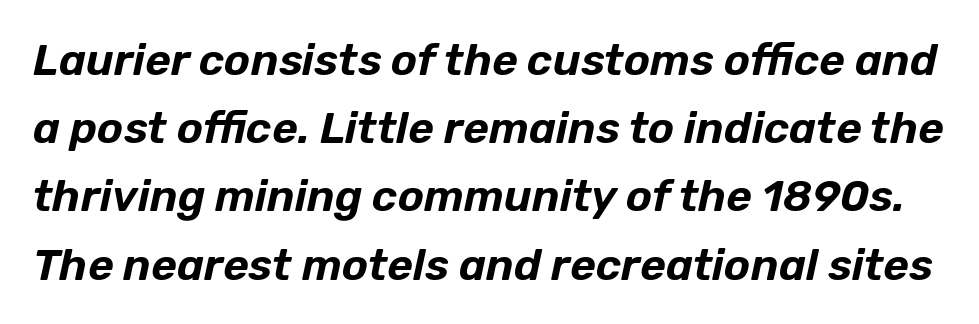
The image shows 44 px text type, italic (leaning right); set normal line spacing (1.55x), normal letter spacing, not underlined; low stroke contrast and a medium x-height.
